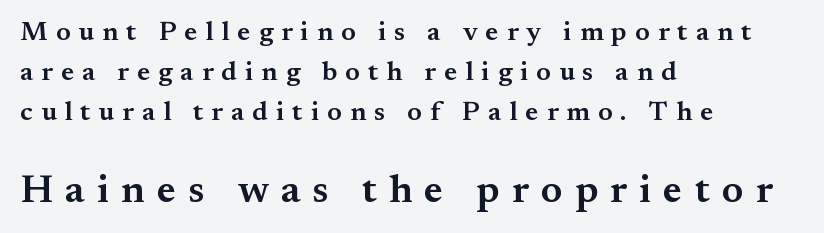
{"serif": "yes", "italic": "no", "bold": "semi", "weight": "semibold", "width": "normal", "stroke_contrast": "medium", "x_height": "small", "monospaced": "no", "underline": "no", "align": "left", "line_spacing": "normal", "line_spacing_ratio": 1.48, "letter_spacing": "wide", "letter_spacing_em": 0.3, "larger_block": "second", "size_ratio": 1.48, "glyph_px": 40}
